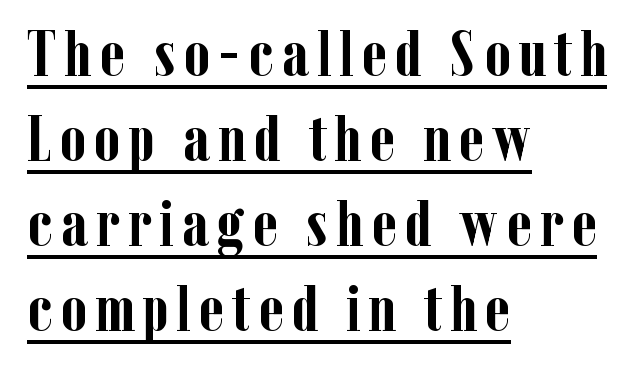
Descenders here cross a horizontal rule under the line. Heavy, bold letterforms. Do the characters align in a grid? No, the font is proportional. Nope, not italic — everything's standing straight. Which margin do the lines hug? The left one — the right edge is uneven. The rows are spaced the way most documents space them.
